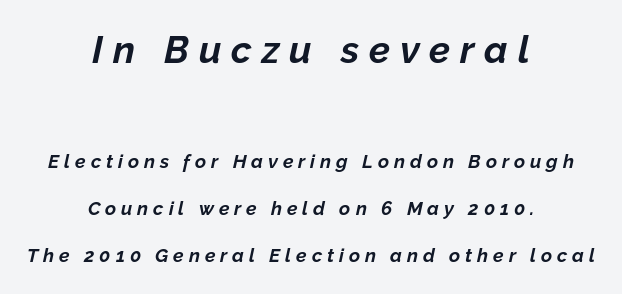
The composition opens big and finishes small. The passage is arranged like a title page — every line centered. An italicized treatment has been applied to the whole sample. No word sits above an underline. The type is letterspaced generously, with wide tracking.
